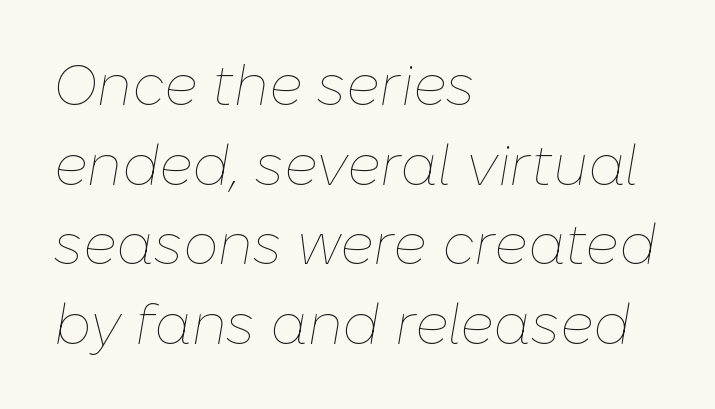
Proportional: the letters do not fall into vertical columns. Just letters on the line, the space beneath them empty. Leading: standard. On a weight scale, this lands at 450 or below. Horizontally, the lines are justified to the leading edge only.
